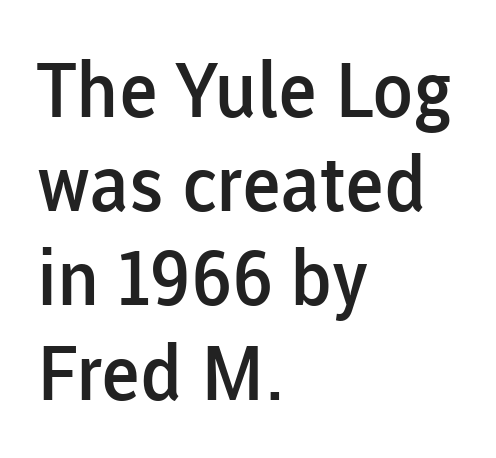
Letter spacing: default. Lines of text with bare space underneath. The rendering uses natural spacing where letterforms have individual widths. Firm but not heavy-handed strokes: this text is semibold.
